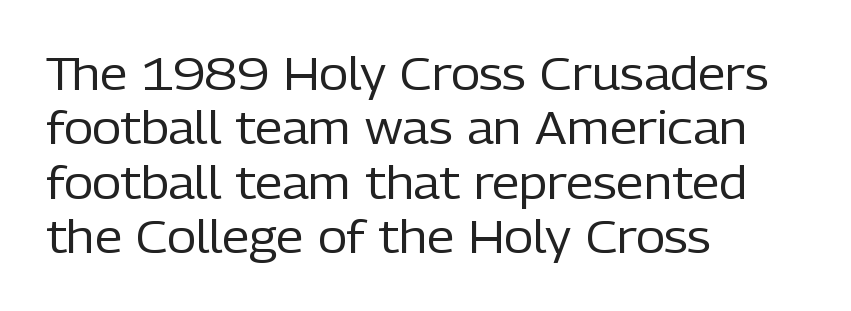
Q: Is the text bold? A: No.
Q: Is the text italic (slanted)? A: No, it is upright.
Q: Is the typeface a serif or a sans-serif typeface? A: Sans-serif.
Q: Is the text underlined? A: No.
Q: How is the paragraph aligned? A: Left-aligned.
Q: Is the spacing between letters normal or unusually wide? A: Normal.
Q: Width (condensed, normal, or wide)? A: Normal.
Q: Stroke contrast? A: Low.
Q: x-height? A: Medium.
Q: Monospaced? A: No.
